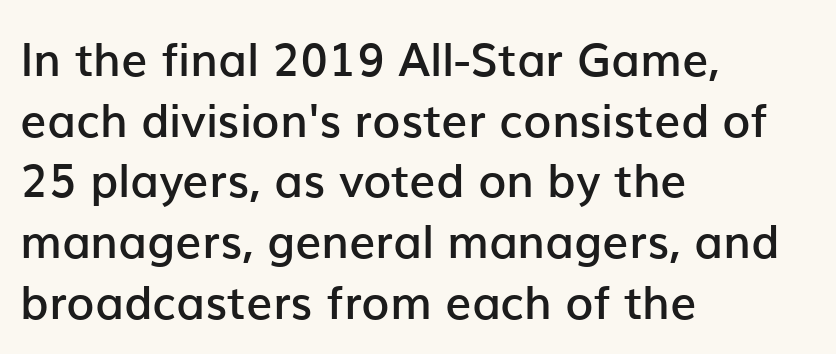
Q: Is the text bold? A: Semi-bold.
Q: Is the text italic (slanted)? A: No, it is upright.
Q: Is the typeface a serif or a sans-serif typeface? A: Sans-serif.
Q: Is the text underlined? A: No.
Q: How is the paragraph aligned? A: Left-aligned.
Q: Is the spacing between letters normal or unusually wide? A: Normal.
Q: Is the spacing between lines tight, normal or loose? A: Normal.
Q: Width (condensed, normal, or wide)? A: Normal.
Q: Stroke contrast? A: Low.
Q: x-height? A: Medium.
Q: Monospaced? A: No.
